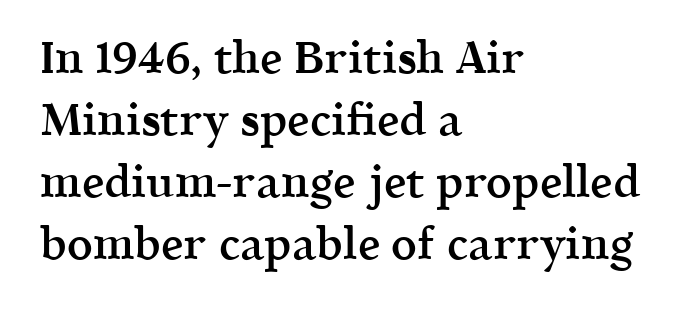
A typesetter would call this zero additional tracking. Short and long lines alike share a common starting point at left. Stroke thickness is moderately raised; the sample reads as semibold. Observe the serifs anchoring each vertical stroke in this sample. Posture: straight, roman, zero tilt.
